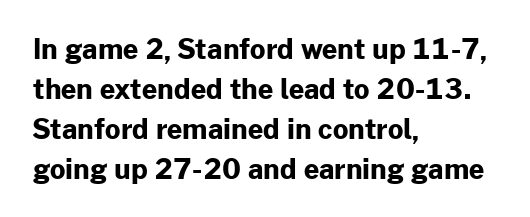
The image shows 27 px bold type, upright; set left-aligned, normal line spacing (1.48x), normal letter spacing, not underlined.
